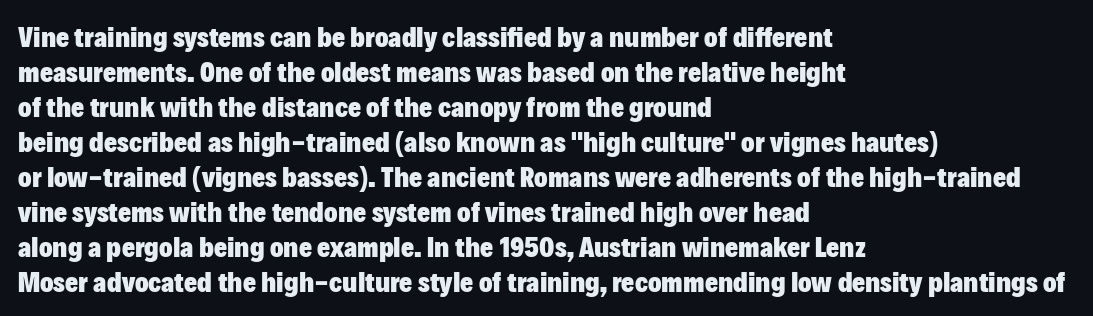
Q: Is the text bold? A: Yes.
Q: Is the text italic (slanted)? A: No, it is upright.
Q: Is the typeface a serif or a sans-serif typeface? A: Sans-serif.
Q: Is the text underlined? A: No.
Q: How is the paragraph aligned? A: Left-aligned.
Q: Is the spacing between letters normal or unusually wide? A: Normal.
Q: Is the spacing between lines tight, normal or loose? A: Normal.
Q: Width (condensed, normal, or wide)? A: Normal.
Q: Stroke contrast? A: Low.
Q: x-height? A: Medium.
Q: Monospaced? A: No.
